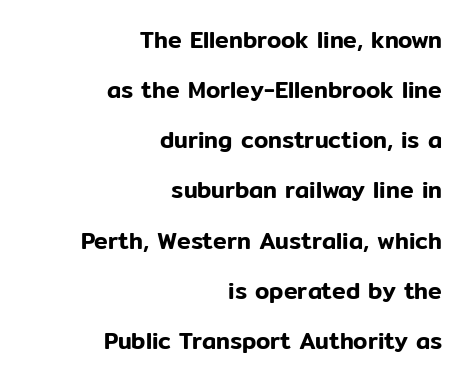
{"italic": "no", "underline": "no", "align": "right", "line_spacing": "loose", "line_spacing_ratio": 2.18, "letter_spacing": "normal", "letter_spacing_em": 0.0, "glyph_px": 23}
